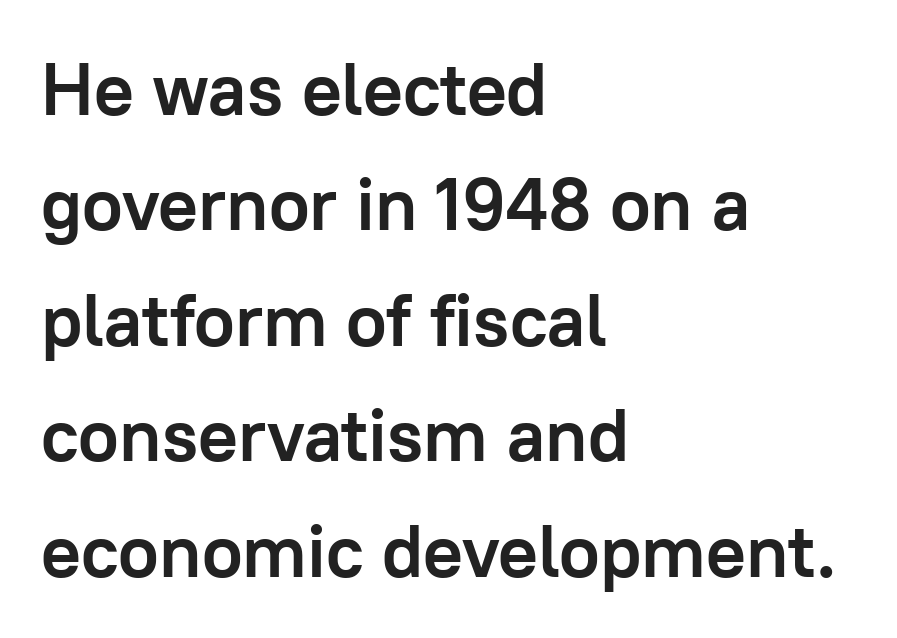
{"serif": "no", "italic": "no", "bold": "yes", "weight": "semibold", "width": "normal", "stroke_contrast": "low", "x_height": "medium", "monospaced": "no", "underline": "no", "align": "left", "line_spacing": "normal", "line_spacing_ratio": 1.56, "letter_spacing": "normal", "letter_spacing_em": 0.0, "glyph_px": 74}
